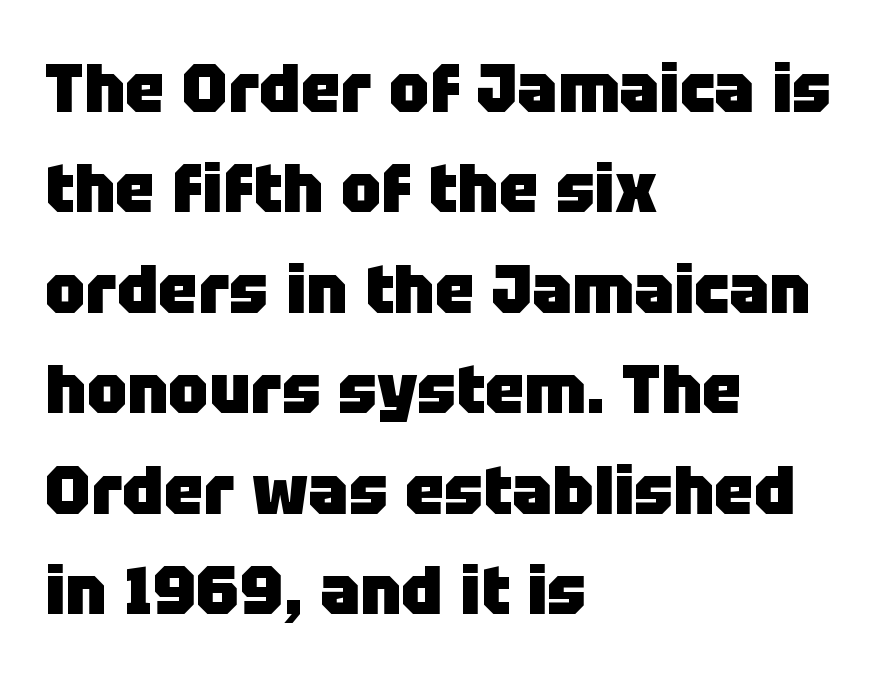
Check under the words: just untouched page. One-word summary of the alignment: left. Vertical strokes here are truly vertical. A sans-serif font was chosen for this passage.
